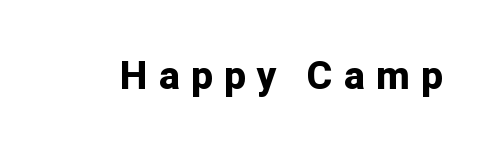
The image shows 38 px bold sans-serif type, upright; set unusually wide letter spacing (+0.31 em), not underlined; low stroke contrast and a medium x-height.
